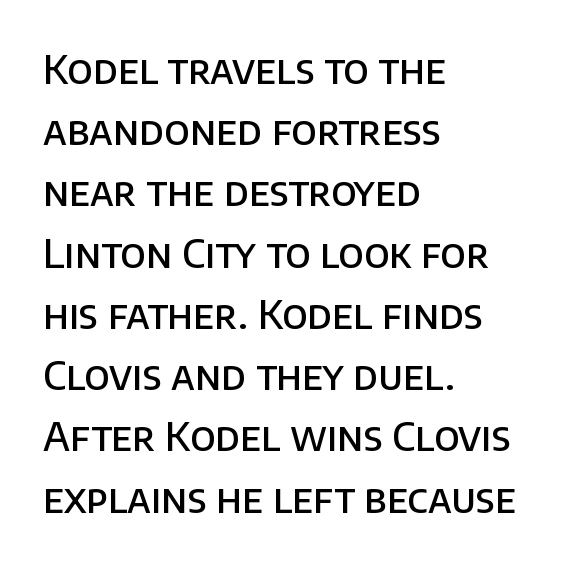
{"serif": "no", "italic": "no", "bold": "semi", "weight": "semibold", "width": "normal", "stroke_contrast": "low", "x_height": "large", "monospaced": "no", "underline": "no", "align": "left", "line_spacing": "normal", "line_spacing_ratio": 1.57, "letter_spacing": "normal", "letter_spacing_em": 0.0, "glyph_px": 39}
